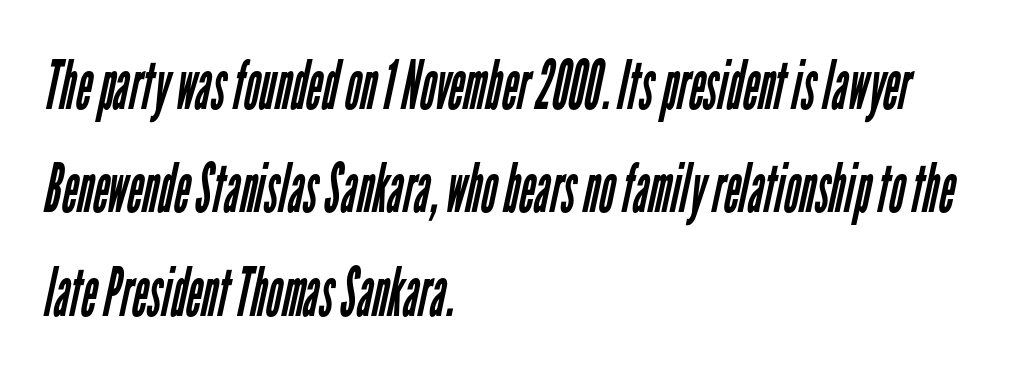
The image shows 68 px regular-weight, condensed sans-serif type; set left-aligned, normal line spacing (1.52x), normal letter spacing, not underlined; low stroke contrast and a medium x-height.
